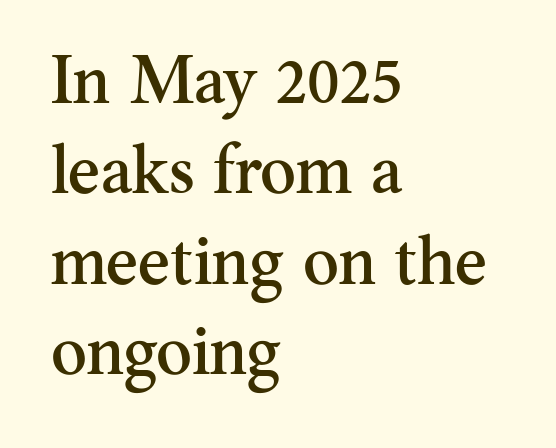
Rule under the text: the space is simply empty. Ascenders rise straight up at ninety degrees. The letters advance in unequal steps, a hallmark of proportional type. A classic flush-left, rag-right setting is used for this passage. I'd call this a serif setting — the letters wear small feet.
